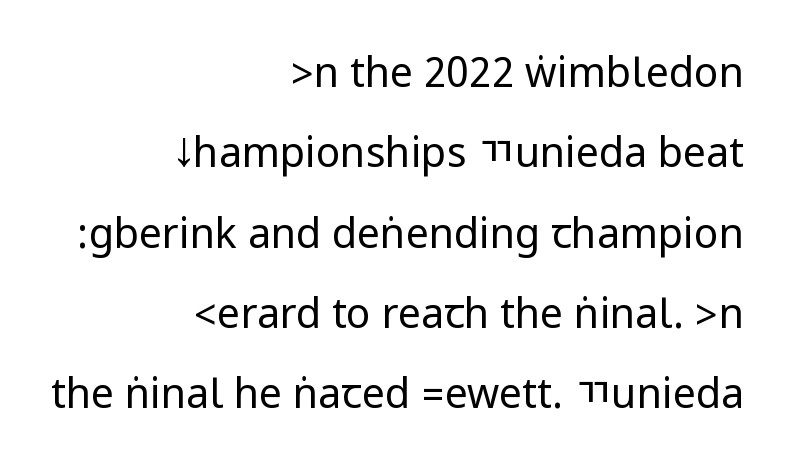
Q: Is the text bold? A: No.
Q: Is the text italic (slanted)? A: No, it is upright.
Q: Is the typeface a serif or a sans-serif typeface? A: Sans-serif.
Q: Is the text underlined? A: No.
Q: How is the paragraph aligned? A: Right-aligned.
Q: Is the spacing between letters normal or unusually wide? A: Normal.
Q: Is the spacing between lines tight, normal or loose? A: Loose.
Q: Width (condensed, normal, or wide)? A: Condensed.
Q: Stroke contrast? A: Low.
